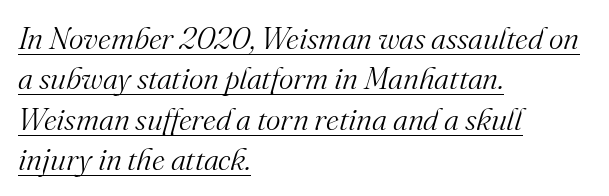
Students, observe: this is what conventionally led text looks like. Spacing verdict: proportional, widths tailored to each character. The rendering applies a slant to the glyphs. Weight: in the light-to-regular range. To sum up the face: it has serifs. Tracking here is standard; glyphs follow each other at the usual distance.
